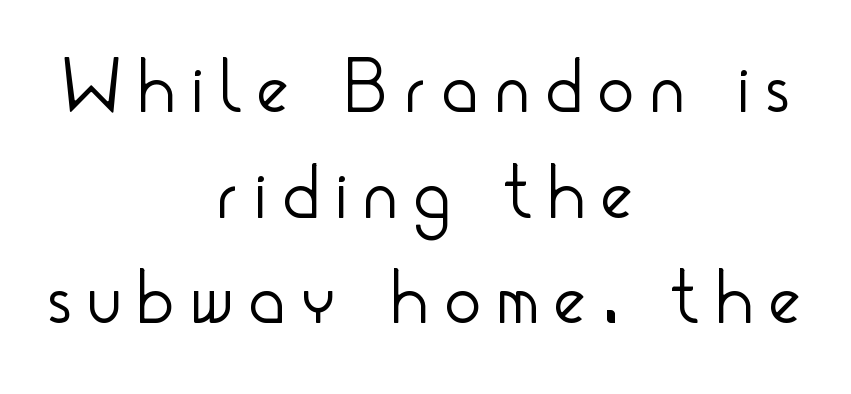
The image shows 75 px light, condensed sans-serif type, upright; set centered, normal line spacing (1.41x), unusually wide letter spacing (+0.24 em), not underlined; low stroke contrast and a small x-height.
